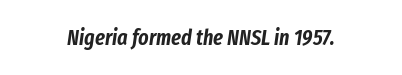
The image shows 22 px text type, italic (leaning right); set normal letter spacing, not underlined.
